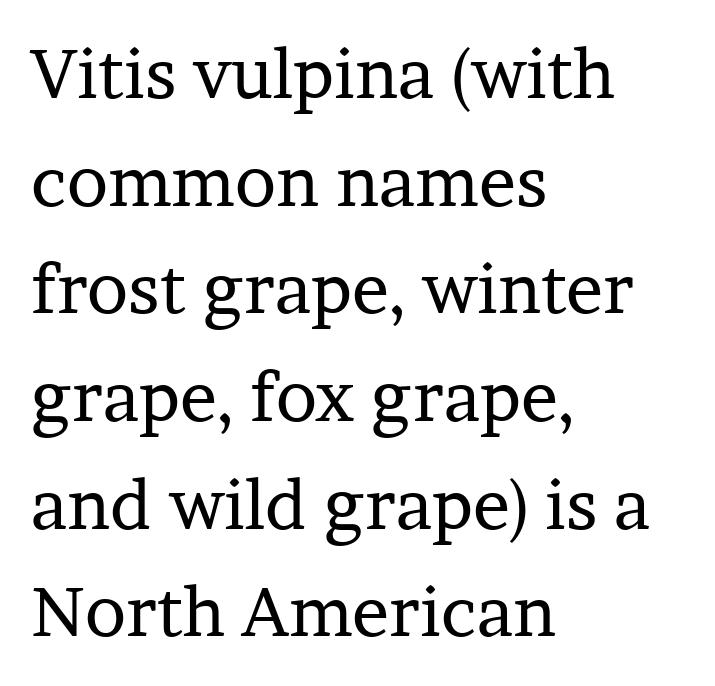
The image shows 69 px regular-weight serif type, upright; set left-aligned, normal line spacing (1.56x), normal letter spacing, not underlined; low stroke contrast and a medium x-height.
